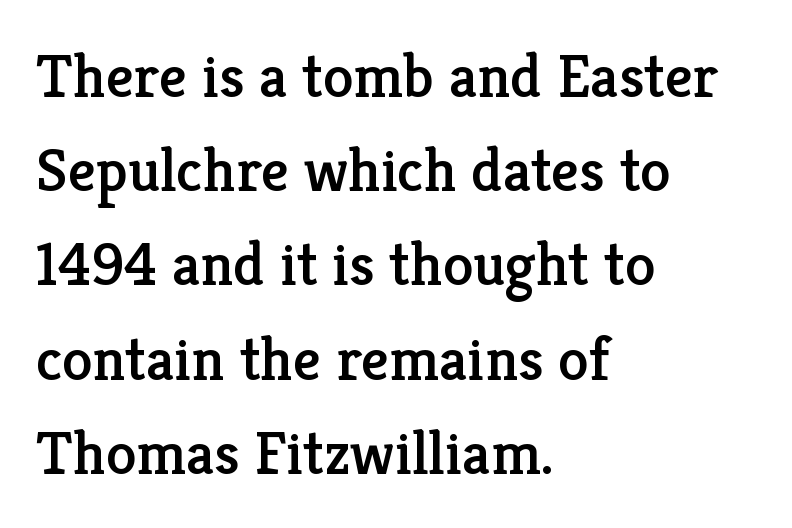
{"serif": "yes", "italic": "no", "width": "normal", "stroke_contrast": "low", "x_height": "medium", "monospaced": "no", "underline": "no", "align": "left", "line_spacing": "normal", "line_spacing_ratio": 1.52, "letter_spacing": "normal", "letter_spacing_em": 0.0, "glyph_px": 62}
